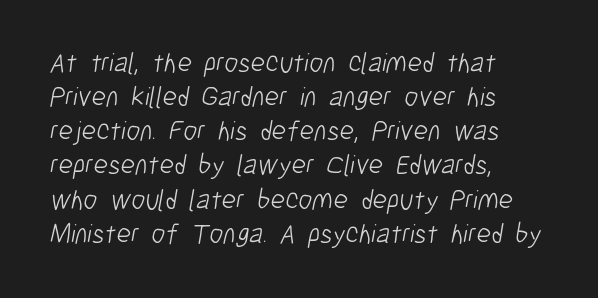
The image shows 28 px light, condensed sans-serif type; set left-aligned, line spacing 1.22x, normal letter spacing, not underlined; low stroke contrast and a medium x-height.
